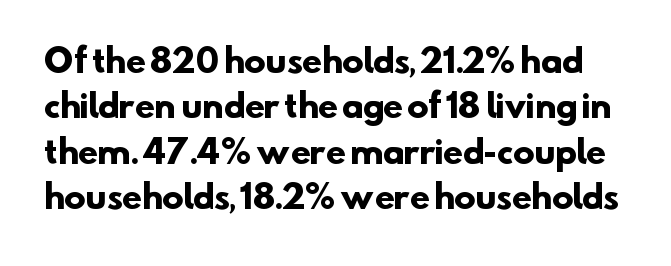
Quick note: underline off. Each word holds together tightly as a unit, with standard inter-letter gaps. To sum up the face: it is a sans, with no serifs. Plenty of ink on the page — the face is bold. Note the varied advance widths — an 'i' is clearly narrower than an 'm'.
